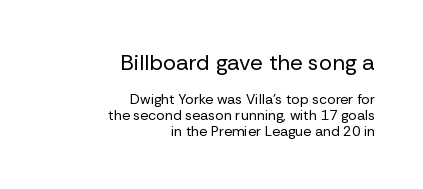
{"italic": "no", "bold": "no", "underline": "no", "align": "right", "line_spacing": "tight", "line_spacing_ratio": 1.12, "letter_spacing": "normal", "letter_spacing_em": 0.0, "larger_block": "first", "size_ratio": 1.57, "glyph_px": 22}
